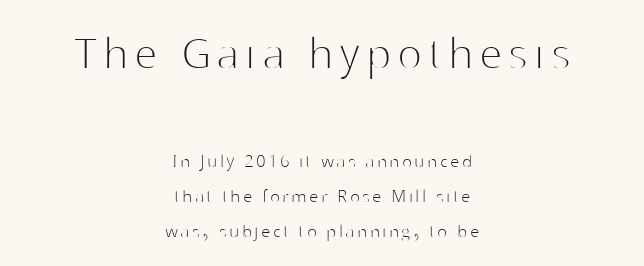
Q: Is the text bold? A: No.
Q: Is the text italic (slanted)? A: No, it is upright.
Q: Is the typeface a serif or a sans-serif typeface? A: Sans-serif.
Q: Is the text underlined? A: No.
Q: How is the paragraph aligned? A: Centered.
Q: Is the spacing between lines tight, normal or loose? A: Normal.
Q: Which block of text is set in a larger size, the first (top) or the second (bottom)? A: The first (top) one.
Q: Width (condensed, normal, or wide)? A: Normal.
Q: Stroke contrast? A: High.
Q: x-height? A: Medium.
Q: Monospaced? A: No.
